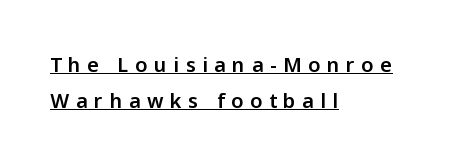
{"italic": "no", "underline": "yes", "align": "left", "line_spacing_ratio": 1.8, "letter_spacing": "wide", "letter_spacing_em": 0.33, "glyph_px": 20}
